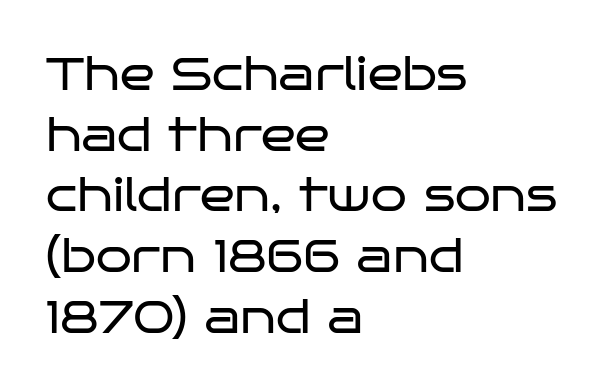
{"serif": "no", "italic": "no", "bold": "no", "weight": "regular", "width": "wide", "stroke_contrast": "low", "x_height": "large", "monospaced": "no", "underline": "no", "align": "left", "line_spacing": "normal", "line_spacing_ratio": 1.32, "letter_spacing": "normal", "letter_spacing_em": 0.0, "glyph_px": 46}
